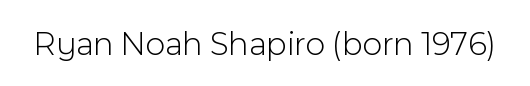
The image shows 34 px light sans-serif type, upright; set normal letter spacing, not underlined; a medium x-height.
